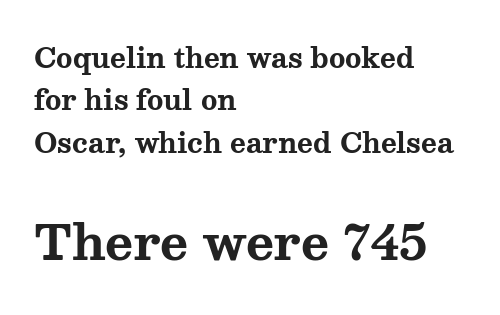
{"serif": "yes", "italic": "no", "bold": "yes", "weight": "bold", "width": "wide", "stroke_contrast": "medium", "x_height": "medium", "monospaced": "no", "underline": "no", "align": "left", "line_spacing": "normal", "line_spacing_ratio": 1.57, "letter_spacing": "normal", "letter_spacing_em": 0.0, "larger_block": "second", "size_ratio": 1.78, "glyph_px": 48}
